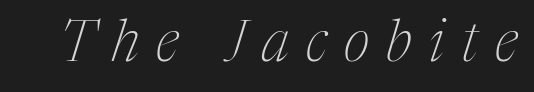
Q: Is the text bold? A: No.
Q: Is the text italic (slanted)? A: Yes, it leans right by about 17 degrees.
Q: Is the typeface a serif or a sans-serif typeface? A: Serif.
Q: Is the text underlined? A: No.
Q: Is the spacing between letters normal or unusually wide? A: Unusually wide.
Q: Width (condensed, normal, or wide)? A: Condensed.
Q: Stroke contrast? A: Medium.
Q: x-height? A: Medium.
Q: Monospaced? A: No.
